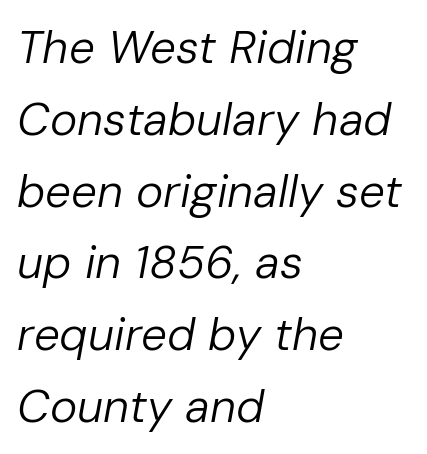
Q: Is the text bold? A: No.
Q: Is the text italic (slanted)? A: Yes, it leans right by about 10 degrees.
Q: Is the text underlined? A: No.
Q: How is the paragraph aligned? A: Left-aligned.
Q: Is the spacing between letters normal or unusually wide? A: Normal.
Q: Is the spacing between lines tight, normal or loose? A: Normal.
Q: Width (condensed, normal, or wide)? A: Normal.
Q: Stroke contrast? A: Low.
Q: x-height? A: Medium.
Q: Monospaced? A: No.
